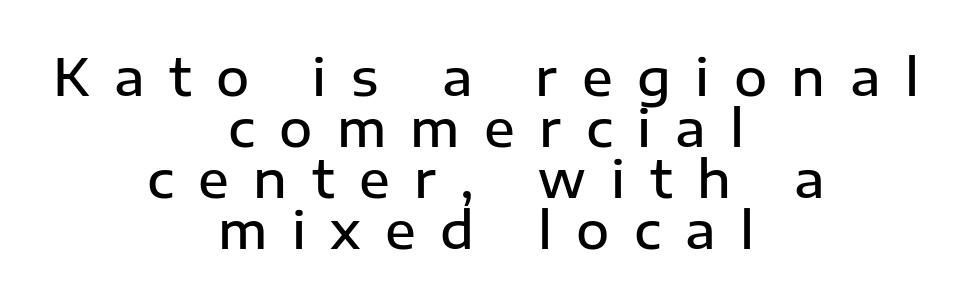
{"serif": "no", "italic": "no", "bold": "semi", "weight": "semibold", "width": "normal", "stroke_contrast": "low", "x_height": "medium", "monospaced": "no", "underline": "no", "align": "center", "line_spacing": "tight", "line_spacing_ratio": 1.0, "letter_spacing": "wide", "letter_spacing_em": 0.48, "glyph_px": 51}
